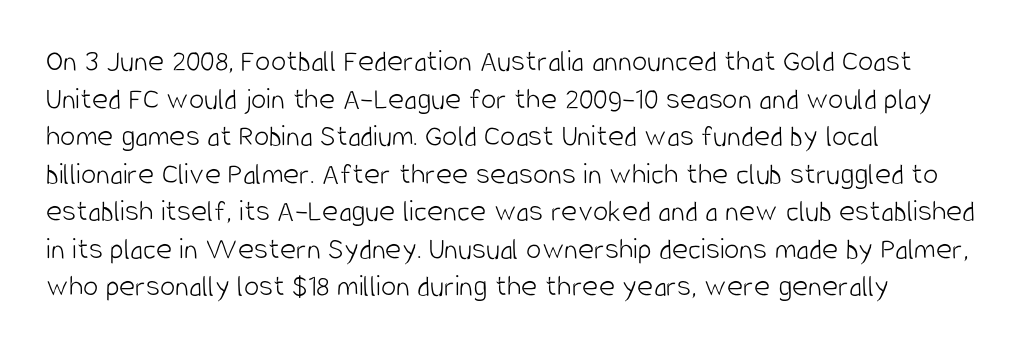
Style check: upright. The font sits on the lighter half of the weight spectrum, regular included. Character widths vary here, with narrow letters taking less room than wide ones. Between one letter and the next there's only the usual sliver of space.
